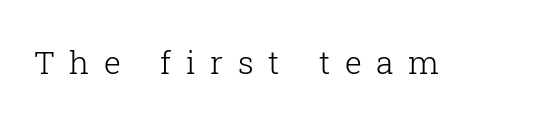
In terms of posture, this sample is upright. A typesetter would call this heavily tracked-out type. Bare-footed words on every line. Note the varied advance widths — an 'i' is clearly narrower than an 'm'.
